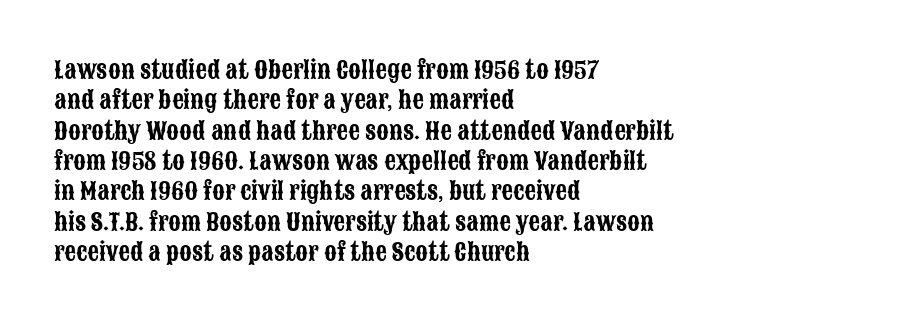
The image shows 23 px text type, upright; set left-aligned, normal line spacing (1.32x), normal letter spacing, not underlined.
